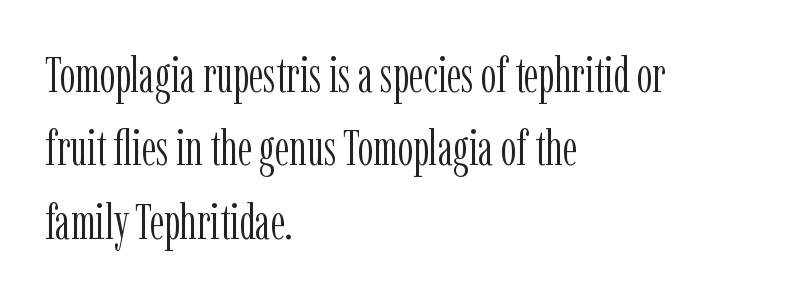
{"serif": "yes", "italic": "no", "bold": "no", "weight": "light", "width": "condensed", "stroke_contrast": "low", "x_height": "medium", "monospaced": "no", "underline": "no", "align": "left", "line_spacing": "normal", "line_spacing_ratio": 1.5, "letter_spacing": "normal", "letter_spacing_em": 0.0, "glyph_px": 49}
